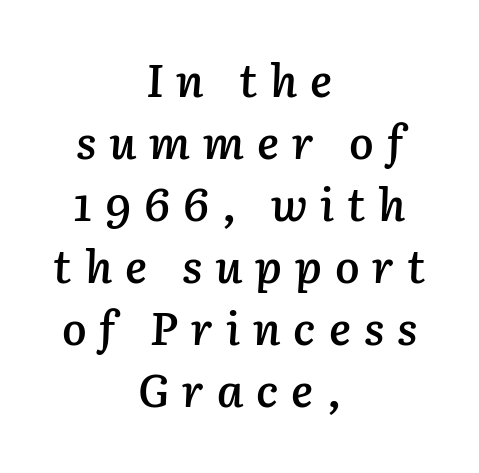
{"italic": "yes", "lean": "right", "slant_degrees": 3, "bold": "semi", "weight": "semibold", "width": "normal", "stroke_contrast": "low", "x_height": "medium", "monospaced": "no", "underline": "no", "align": "center", "line_spacing": "normal", "line_spacing_ratio": 1.35, "letter_spacing": "wide", "letter_spacing_em": 0.28, "glyph_px": 46}
